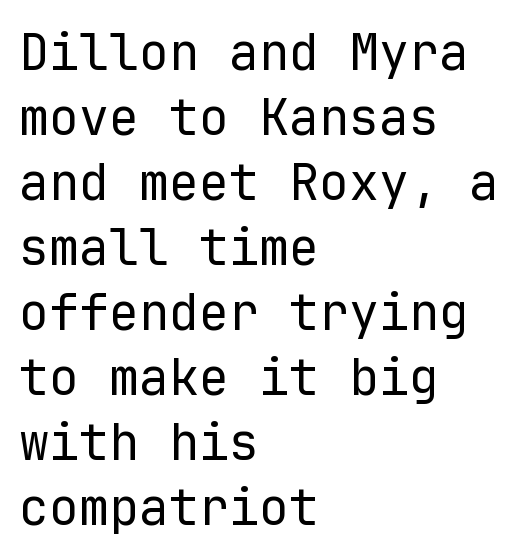
{"serif": "no", "italic": "no", "bold": "no", "weight": "regular", "width": "normal", "stroke_contrast": "low", "x_height": "medium", "monospaced": "yes", "underline": "no", "align": "left", "line_spacing": "normal", "line_spacing_ratio": 1.3, "letter_spacing": "normal", "letter_spacing_em": 0.0, "glyph_px": 50}
